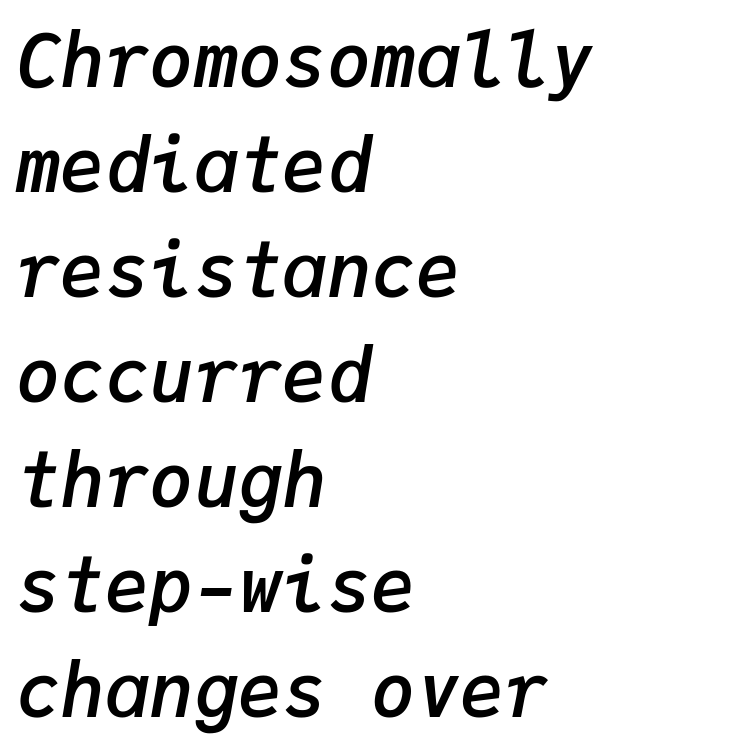
The image shows 74 px semibold type, italic (leaning right), monospaced; set left-aligned, normal line spacing (1.42x), normal letter spacing, not underlined; low stroke contrast and a medium x-height.
